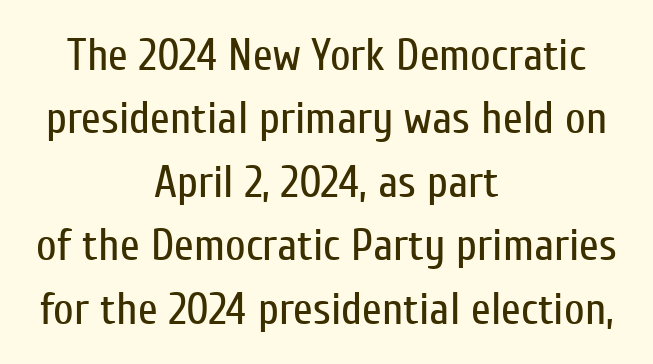
{"serif": "no", "italic": "no", "bold": "no", "weight": "regular", "width": "condensed", "stroke_contrast": "low", "x_height": "medium", "monospaced": "no", "underline": "no", "align": "center", "line_spacing": "normal", "line_spacing_ratio": 1.41, "letter_spacing": "normal", "letter_spacing_em": 0.0, "glyph_px": 45}
